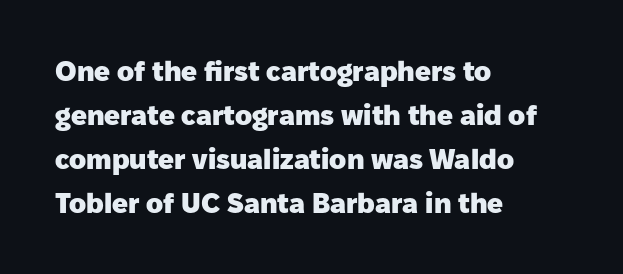
The image shows 28 px heavy sans-serif type, upright; set left-aligned, normal line spacing (1.57x), normal letter spacing, not underlined; low stroke contrast and a medium x-height.
